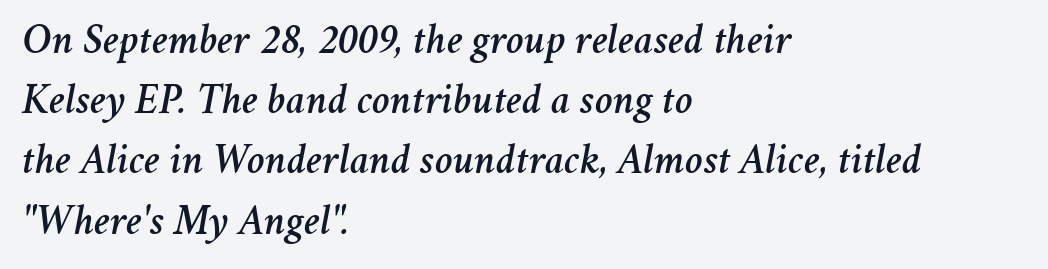
{"italic": "yes", "lean": "right", "slant_degrees": 11, "width": "normal", "stroke_contrast": "medium", "x_height": "medium", "monospaced": "no", "underline": "no", "align": "left", "line_spacing": "normal", "line_spacing_ratio": 1.4, "letter_spacing": "normal", "letter_spacing_em": 0.0, "glyph_px": 43}
